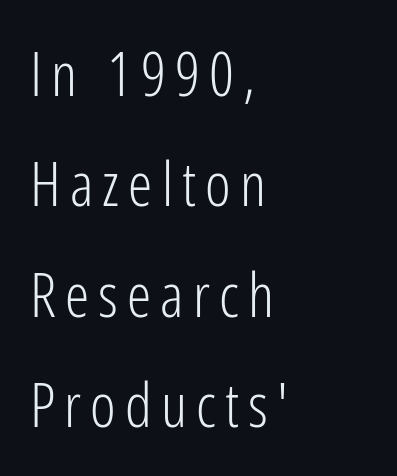
{"serif": "no", "italic": "no", "bold": "no", "weight": "light", "width": "condensed", "stroke_contrast": "low", "x_height": "medium", "monospaced": "no", "underline": "no", "align": "left", "line_spacing_ratio": 1.81, "glyph_px": 61}
